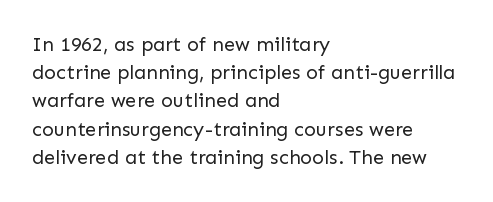
The image shows 20 px text type, upright; set left-aligned, normal line spacing (1.41x), normal letter spacing, not underlined.
